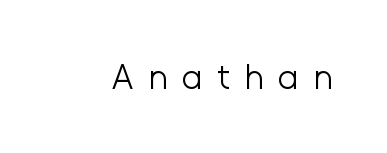
{"serif": "no", "italic": "no", "bold": "no", "weight": "light", "width": "normal", "stroke_contrast": "low", "x_height": "medium", "monospaced": "no", "underline": "no", "letter_spacing": "wide", "letter_spacing_em": 0.41, "glyph_px": 35}
